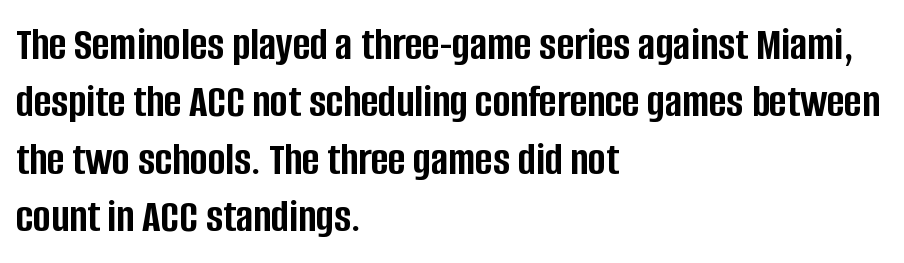
{"serif": "no", "italic": "no", "bold": "yes", "weight": "semibold", "width": "condensed", "stroke_contrast": "low", "x_height": "large", "monospaced": "no", "underline": "no", "align": "left", "line_spacing_ratio": 1.22, "letter_spacing": "normal", "letter_spacing_em": 0.0, "glyph_px": 47}
